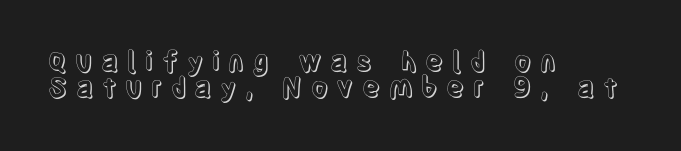
Whoever set this chose condensed vertical rhythm over breathing room. Reading down the block, your eye returns to a fixed left position each line. The rendering inserts visible extra space after every character. Italic? Not at all — the glyphs are vertical. Glance below the letters and you will spot only blank space.
